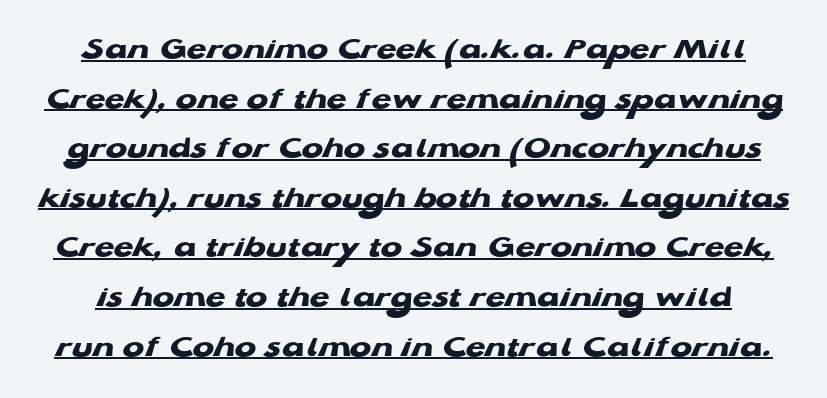
The image shows 32 px heavy, wide sans-serif type; set normal line spacing (1.55x), normal letter spacing, underlined; low stroke contrast and a medium x-height.
